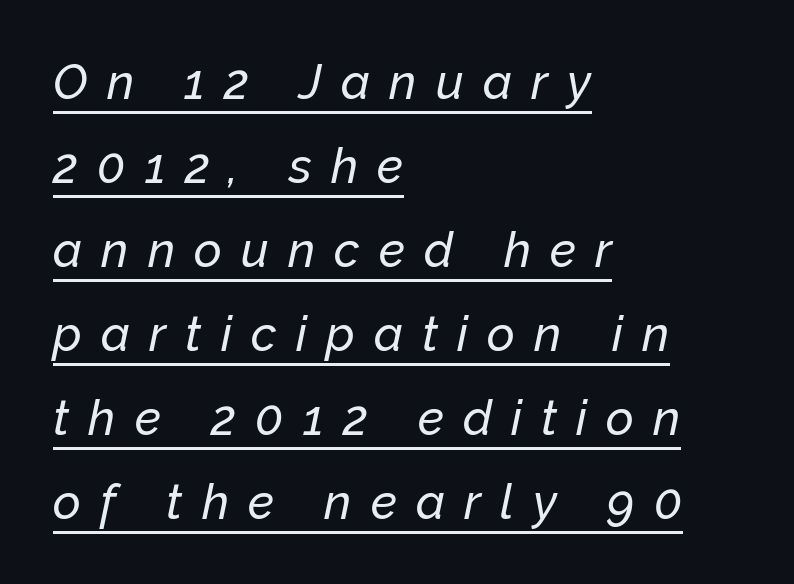
{"italic": "yes", "lean": "right", "slant_degrees": 12, "width": "normal", "stroke_contrast": "low", "x_height": "medium", "monospaced": "no", "underline": "yes", "align": "left", "line_spacing_ratio": 1.75, "letter_spacing": "wide", "letter_spacing_em": 0.4, "glyph_px": 48}
